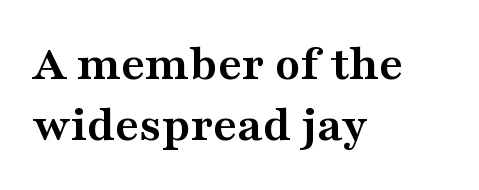
The letterforms sit shoulder to shoulder at normal distance. Horizontally, the lines are justified to the leading edge only. Strokes here are thick enough to call this a true bold. These lines are rendered in a variable-pitch font.
